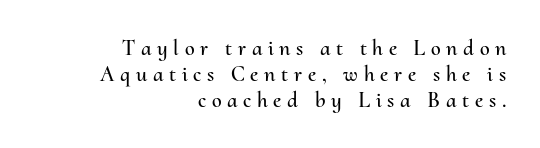
Q: Is the text italic (slanted)? A: No, it is upright.
Q: Is the text underlined? A: No.
Q: How is the paragraph aligned? A: Right-aligned.
Q: Is the spacing between letters normal or unusually wide? A: Unusually wide.
